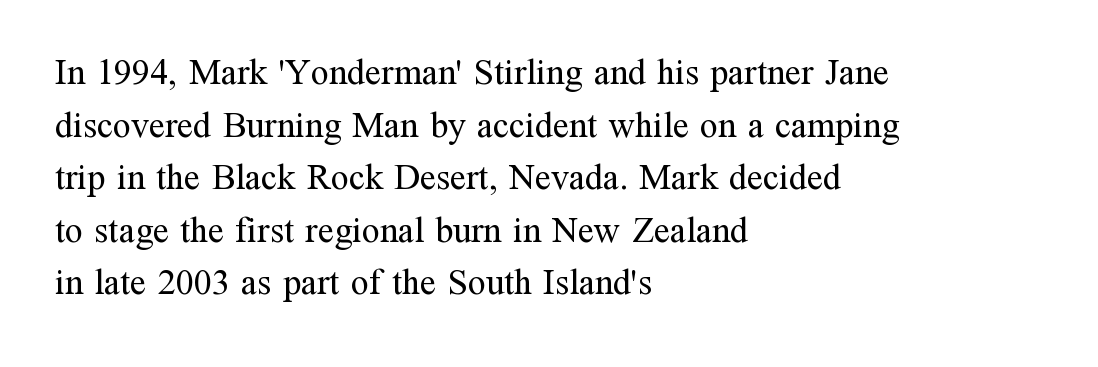
{"serif": "yes", "italic": "no", "bold": "no", "weight": "regular", "width": "normal", "stroke_contrast": "medium", "x_height": "medium", "monospaced": "no", "underline": "no", "align": "left", "line_spacing": "normal", "line_spacing_ratio": 1.46, "letter_spacing": "normal", "letter_spacing_em": 0.0, "glyph_px": 36}
